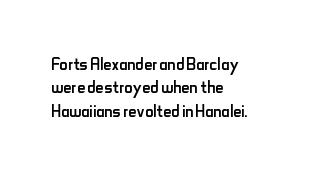
Is the type heavy? It reads as light-to-regular instead. Does extra space separate the letters? No, they use regular spacing. Characters remain perfectly vertical along every line. The strip under each line holds only bare page. You could barely slide anything between these rows. Reading down the block, your eye returns to a fixed left position each line.
